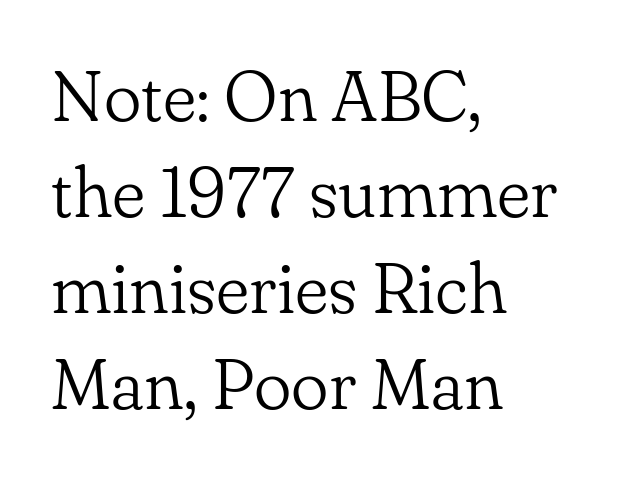
{"serif": "yes", "italic": "no", "bold": "no", "weight": "light", "width": "normal", "stroke_contrast": "low", "x_height": "small", "monospaced": "no", "underline": "no", "align": "left", "line_spacing": "normal", "line_spacing_ratio": 1.35, "letter_spacing": "normal", "letter_spacing_em": 0.0, "glyph_px": 71}
